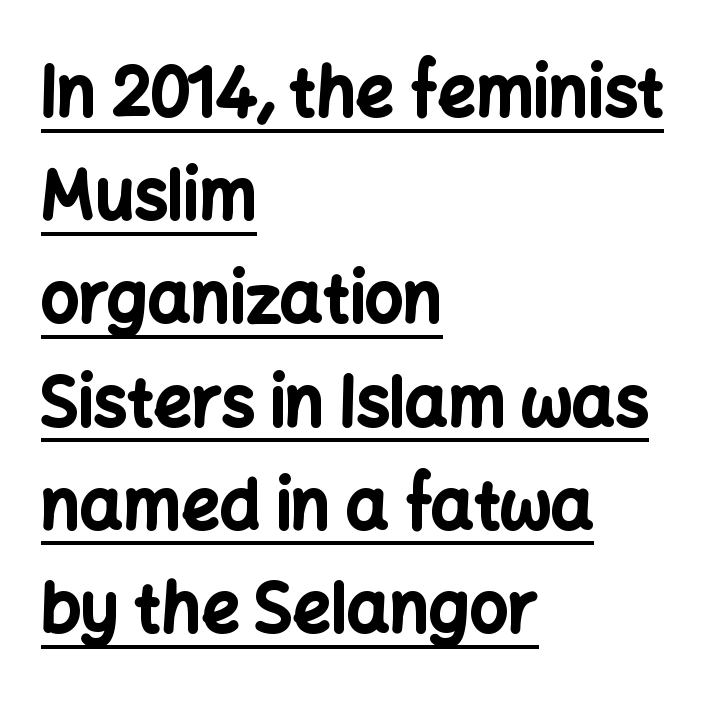
Q: Is the text bold? A: Yes.
Q: Is the text italic (slanted)? A: No, it is upright.
Q: Is the typeface a serif or a sans-serif typeface? A: Sans-serif.
Q: Is the text underlined? A: Yes.
Q: How is the paragraph aligned? A: Left-aligned.
Q: Is the spacing between letters normal or unusually wide? A: Normal.
Q: Is the spacing between lines tight, normal or loose? A: Normal.
Q: Width (condensed, normal, or wide)? A: Normal.
Q: Stroke contrast? A: Low.
Q: x-height? A: Medium.
Q: Monospaced? A: No.
